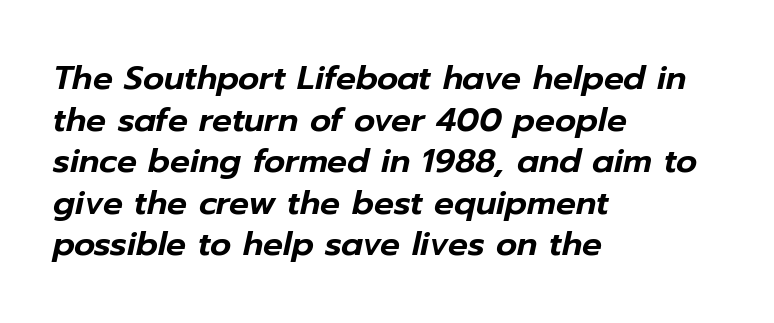
The image shows 33 px text type, italic (leaning right); set left-aligned, normal line spacing (1.26x), normal letter spacing, not underlined; low stroke contrast and a medium x-height.
